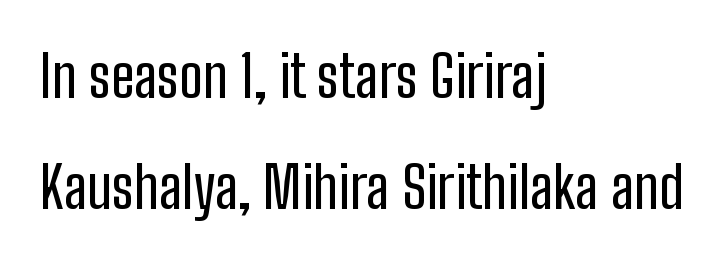
The glyphs are unaccompanied by any horizontal stroke below them. A typesetter would call this leading open, well beyond the default. Is the block centered? No — it sits flush against the left margin. Each word holds together tightly as a unit, with standard inter-letter gaps. The passage shown is typed in a proportional face where columns would drift.
